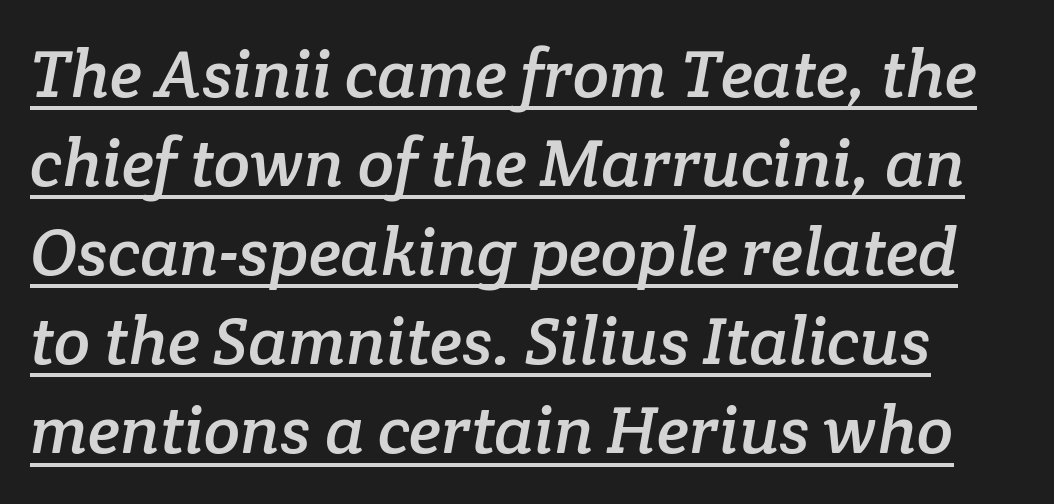
Q: Is the typeface a serif or a sans-serif typeface? A: Serif.
Q: Is the text underlined? A: Yes.
Q: Is the spacing between letters normal or unusually wide? A: Normal.
Q: Is the spacing between lines tight, normal or loose? A: Normal.
Q: Width (condensed, normal, or wide)? A: Normal.
Q: Stroke contrast? A: Low.
Q: x-height? A: Medium.
Q: Monospaced? A: No.
